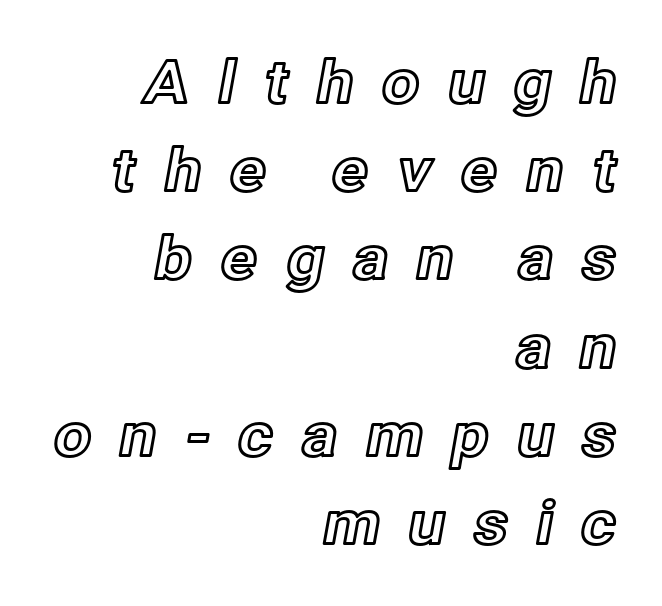
Q: Is the text italic (slanted)? A: Yes.
Q: Is the text underlined? A: No.
Q: How is the paragraph aligned? A: Right-aligned.
Q: Is the spacing between letters normal or unusually wide? A: Unusually wide.
Q: Is the spacing between lines tight, normal or loose? A: Normal.
Q: Width (condensed, normal, or wide)? A: Normal.
Q: x-height? A: Medium.
Q: Monospaced? A: No.
